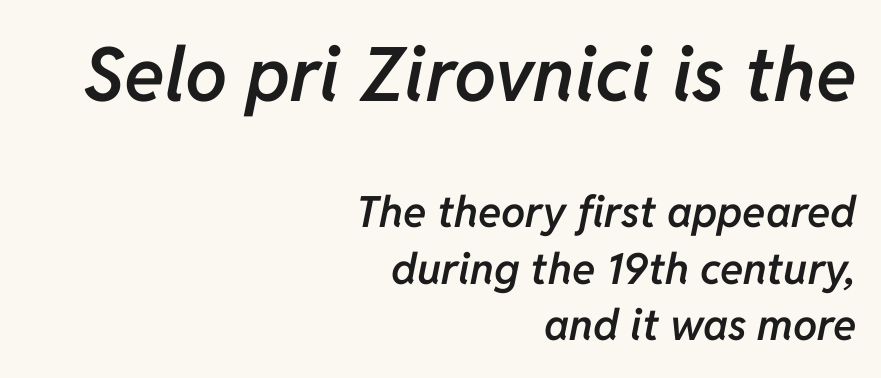
Q: Is the text bold? A: Semi-bold.
Q: Is the text italic (slanted)? A: Yes, it leans right by about 11 degrees.
Q: Is the text underlined? A: No.
Q: How is the paragraph aligned? A: Right-aligned.
Q: Is the spacing between letters normal or unusually wide? A: Normal.
Q: Is the spacing between lines tight, normal or loose? A: Normal.
Q: Which block of text is set in a larger size, the first (top) or the second (bottom)? A: The first (top) one.
Q: Width (condensed, normal, or wide)? A: Normal.
Q: Stroke contrast? A: Low.
Q: x-height? A: Medium.
Q: Monospaced? A: No.
